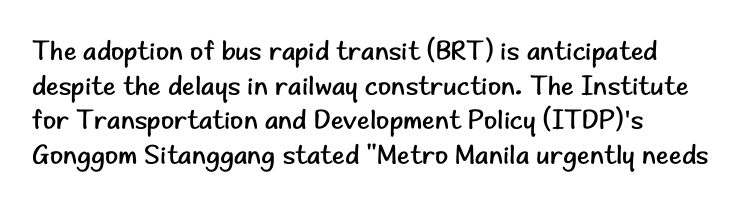
Q: Is the text bold? A: No.
Q: Is the text italic (slanted)? A: No, it is upright.
Q: Is the text underlined? A: No.
Q: How is the paragraph aligned? A: Left-aligned.
Q: Is the spacing between letters normal or unusually wide? A: Normal.
Q: Is the spacing between lines tight, normal or loose? A: Normal.
